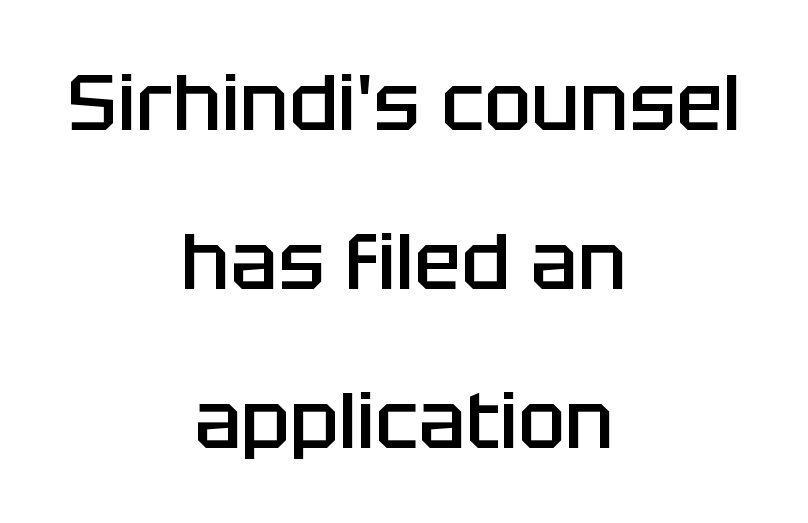
The image shows 79 px semibold sans-serif type, upright; set centered, loose line spacing (2.01x), normal letter spacing, not underlined; low stroke contrast and a large x-height.
